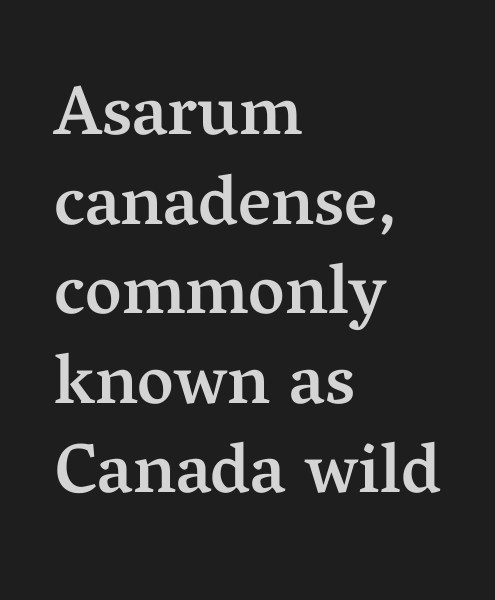
{"serif": "yes", "italic": "no", "bold": "semi", "weight": "semibold", "width": "normal", "stroke_contrast": "medium", "x_height": "medium", "monospaced": "no", "underline": "no", "align": "left", "line_spacing": "normal", "line_spacing_ratio": 1.28, "letter_spacing": "normal", "letter_spacing_em": 0.0, "glyph_px": 70}
